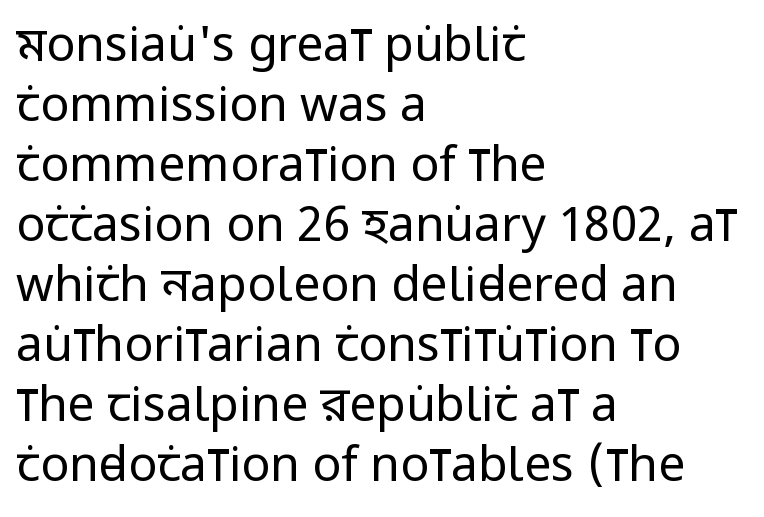
Successive baselines arrive at the customary interval. Each row of text sits above clean, open space. Nope, not italic — everything's standing straight. The rendering uses natural spacing where letterforms have individual widths. Examine the stroke ends and you'll find no serifs.
